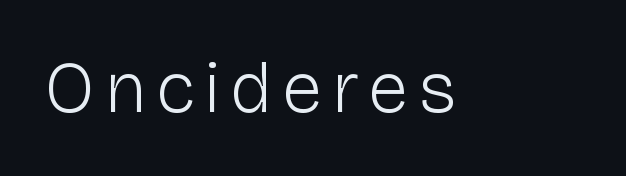
Q: Is the text bold? A: No.
Q: Is the text italic (slanted)? A: No, it is upright.
Q: Is the typeface a serif or a sans-serif typeface? A: Sans-serif.
Q: Is the text underlined? A: No.
Q: Width (condensed, normal, or wide)? A: Normal.
Q: Stroke contrast? A: Low.
Q: x-height? A: Medium.
Q: Monospaced? A: No.
